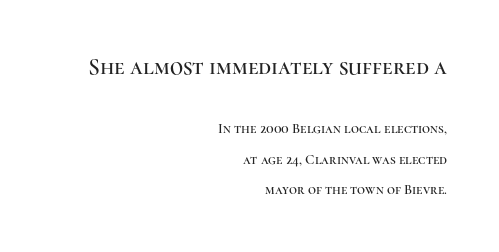
This sample uses plain, unmodified letter spacing. The leading is generous, giving the passage an open texture. The baseline area is clear. Every row of glyphs terminates at an identical x-position on the right. This sample uses an upright cut, with every glyph sitting square on the baseline.
